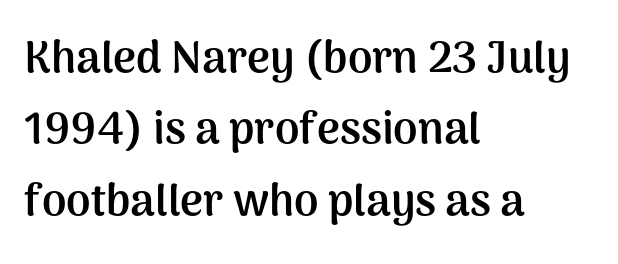
{"serif": "no", "italic": "no", "bold": "yes", "weight": "semibold", "width": "normal", "stroke_contrast": "medium", "x_height": "medium", "monospaced": "no", "underline": "no", "align": "left", "line_spacing": "normal", "line_spacing_ratio": 1.62, "letter_spacing": "normal", "letter_spacing_em": 0.0, "glyph_px": 44}
